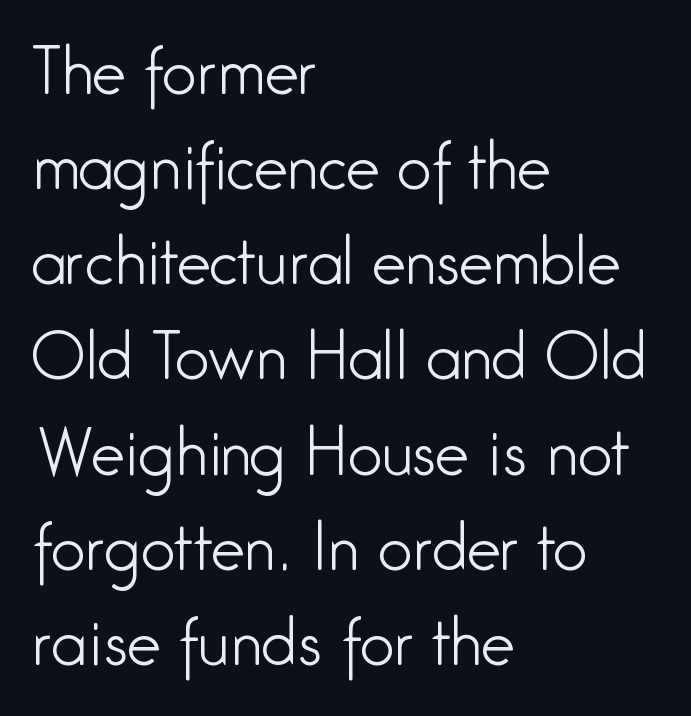
Italic? Not at all — the glyphs are vertical. This sample has the flowing, uneven cadence of proportional lettering. Each stroke keeps to a modest, everyday thickness or less. Is the letter spacing exaggerated? No — it looks like the ordinary default. I'd call this a sans setting — the letters go barefoot. These lines are set flush left with a ragged right edge.
